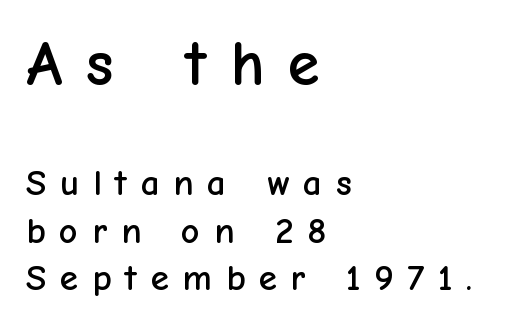
Honestly, the letter spacing is so wide it's the main thing you notice. The first block has been scaled up relative to the second. A typesetter would call this leading conventional body-copy spacing. Plain, unruled lines of type.
